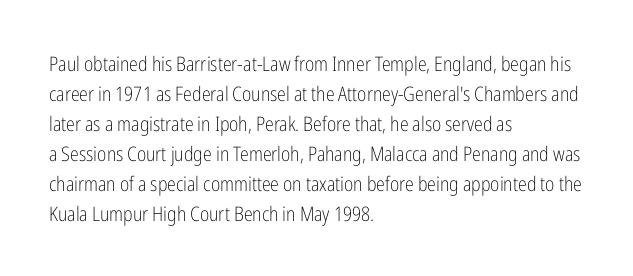
{"italic": "no", "bold": "no", "underline": "no", "align": "left", "line_spacing": "normal", "line_spacing_ratio": 1.5, "letter_spacing": "normal", "letter_spacing_em": 0.0, "glyph_px": 20}
